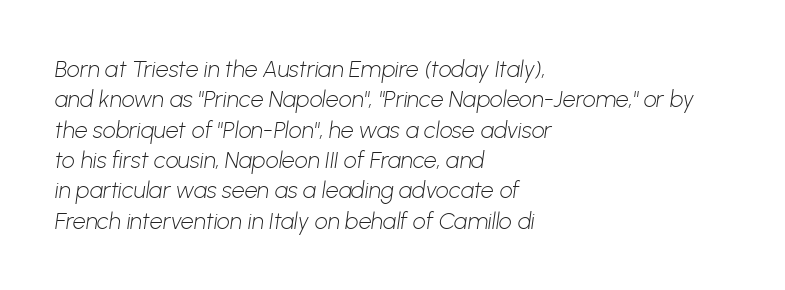
The image shows 23 px text type; set left-aligned, normal line spacing (1.32x), normal letter spacing, not underlined.
